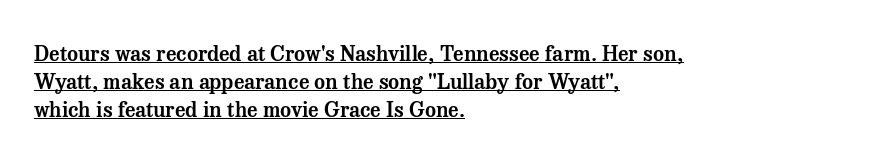
Q: Is the text italic (slanted)? A: No, it is upright.
Q: Is the text underlined? A: Yes.
Q: How is the paragraph aligned? A: Left-aligned.
Q: Is the spacing between letters normal or unusually wide? A: Normal.
Q: Is the spacing between lines tight, normal or loose? A: Normal.
